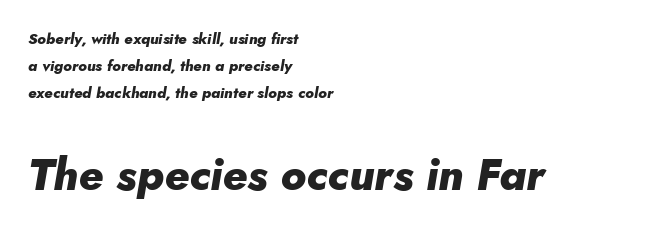
The image shows 44 px heavy type, italic (leaning right); set left-aligned, line spacing 1.79x, normal letter spacing, not underlined; the second (bottom) block is 2.93x larger; low stroke contrast and a small x-height.
